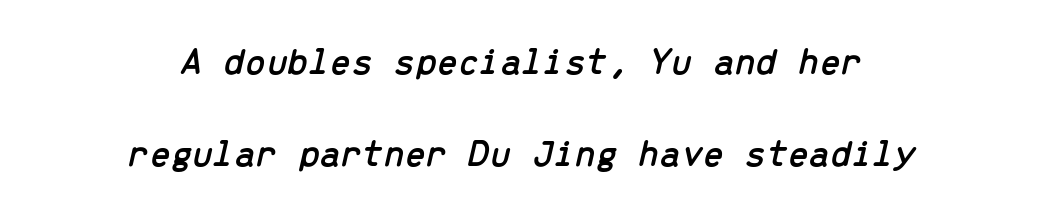
Q: Is the text italic (slanted)? A: Yes, it leans right by about 13 degrees.
Q: Is the text underlined? A: No.
Q: How is the paragraph aligned? A: Centered.
Q: Is the spacing between letters normal or unusually wide? A: Normal.
Q: Is the spacing between lines tight, normal or loose? A: Loose.
Q: Width (condensed, normal, or wide)? A: Normal.
Q: Stroke contrast? A: Low.
Q: x-height? A: Medium.
Q: Monospaced? A: Yes.
